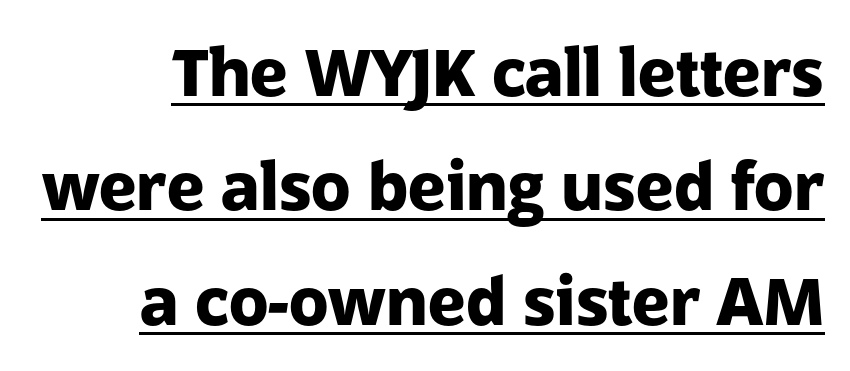
The image shows 65 px heavy sans-serif type, upright; set line spacing 1.76x, normal letter spacing, underlined; low stroke contrast and a medium x-height.
